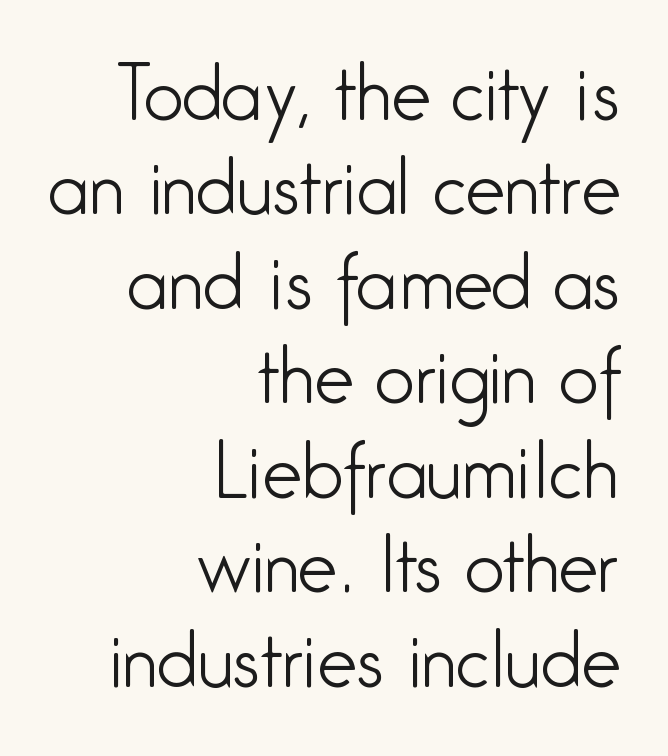
The image shows 71 px light, condensed sans-serif type, upright; set right-aligned, normal line spacing (1.33x), normal letter spacing, not underlined; low stroke contrast and a medium x-height.
